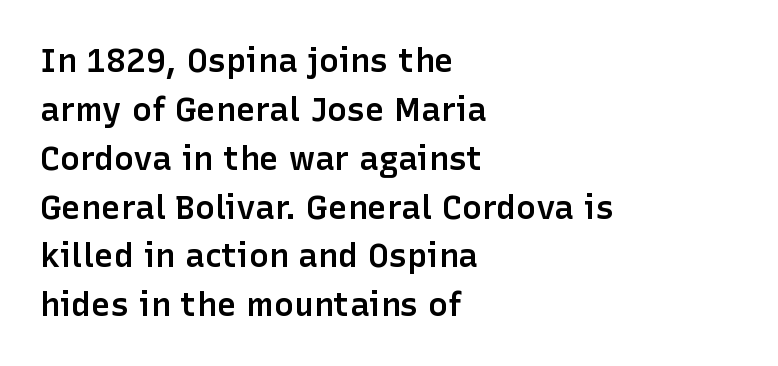
Compared with typical body copy, the letter spacing here is the same. Horizontal bands of white between lines are of average thickness. Posture: upright roman. What kind of face is this? One without serifs — a sans. Stroke thickness is moderately raised; the sample reads as semibold. Left-aligned paragraph, ragged on the right.
